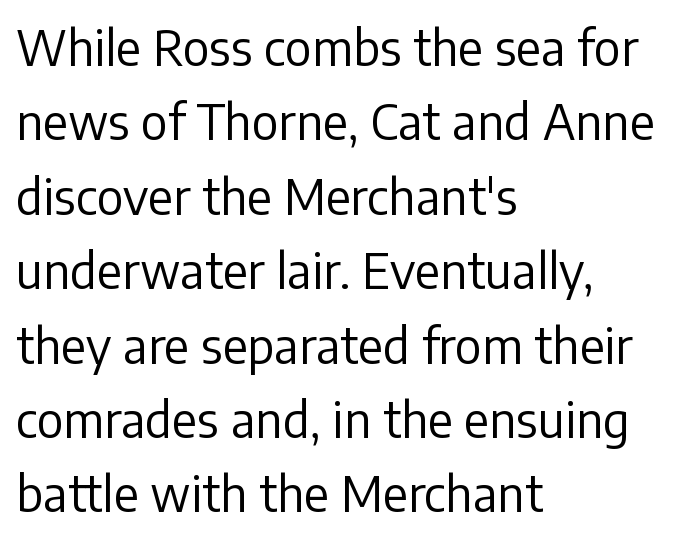
Q: Is the text bold? A: No.
Q: Is the text italic (slanted)? A: No, it is upright.
Q: Is the typeface a serif or a sans-serif typeface? A: Sans-serif.
Q: Is the text underlined? A: No.
Q: How is the paragraph aligned? A: Left-aligned.
Q: Is the spacing between letters normal or unusually wide? A: Normal.
Q: Is the spacing between lines tight, normal or loose? A: Normal.
Q: Width (condensed, normal, or wide)? A: Normal.
Q: Stroke contrast? A: Low.
Q: x-height? A: Medium.
Q: Monospaced? A: No.
